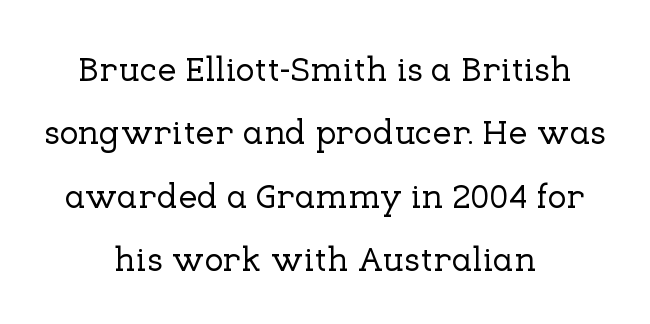
The rendering uses natural spacing where letterforms have individual widths. Which margin do the lines hug? Neither — every line sits in the middle. This sample uses plain, unmodified letter spacing. Descender tails drop into unmarked territory. Nope, not italic — everything's standing straight.
